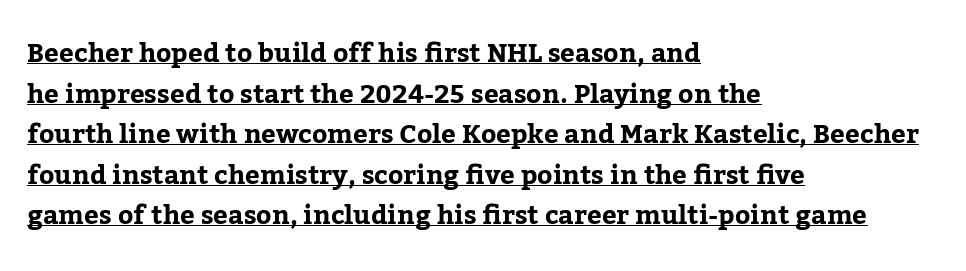
Q: Is the text italic (slanted)? A: No, it is upright.
Q: Is the text underlined? A: Yes.
Q: How is the paragraph aligned? A: Left-aligned.
Q: Is the spacing between letters normal or unusually wide? A: Normal.
Q: Is the spacing between lines tight, normal or loose? A: Normal.
